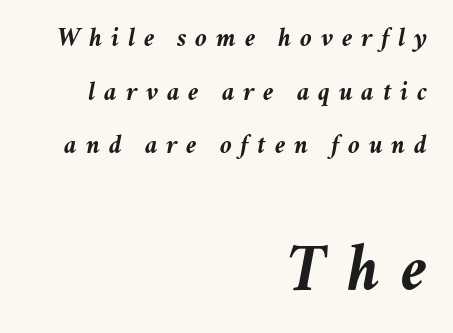
Q: Is the text bold? A: Yes.
Q: Is the text italic (slanted)? A: Yes, it leans right by about 11 degrees.
Q: Is the text underlined? A: No.
Q: How is the paragraph aligned? A: Right-aligned.
Q: Is the spacing between letters normal or unusually wide? A: Unusually wide.
Q: Is the spacing between lines tight, normal or loose? A: Loose.
Q: Which block of text is set in a larger size, the first (top) or the second (bottom)? A: The second (bottom) one.
Q: Width (condensed, normal, or wide)? A: Normal.
Q: Stroke contrast? A: Medium.
Q: x-height? A: Medium.
Q: Monospaced? A: No.
